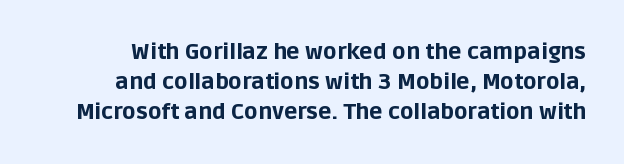
The image shows 22 px bold type, upright; set normal line spacing (1.36x), normal letter spacing, not underlined.
